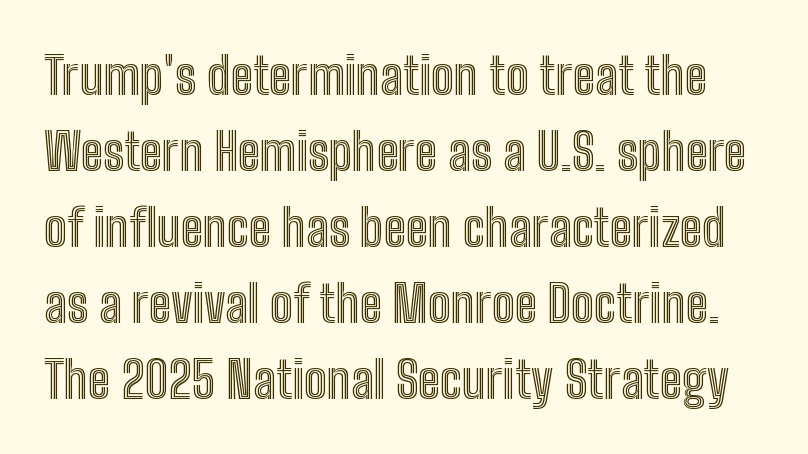
Q: Is the text italic (slanted)? A: No, it is upright.
Q: Is the text underlined? A: No.
Q: Is the spacing between letters normal or unusually wide? A: Normal.
Q: Is the spacing between lines tight, normal or loose? A: Normal.
Q: Width (condensed, normal, or wide)? A: Condensed.
Q: x-height? A: Medium.
Q: Monospaced? A: No.
